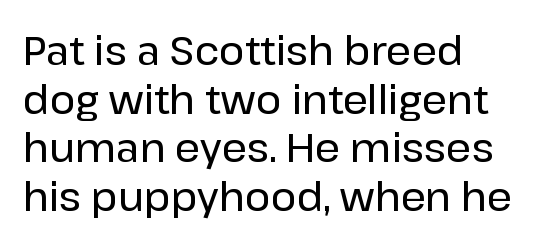
{"serif": "no", "italic": "no", "width": "normal", "stroke_contrast": "low", "x_height": "medium", "monospaced": "no", "underline": "no", "align": "left", "line_spacing": "normal", "line_spacing_ratio": 1.25, "letter_spacing": "normal", "letter_spacing_em": 0.0, "glyph_px": 39}
